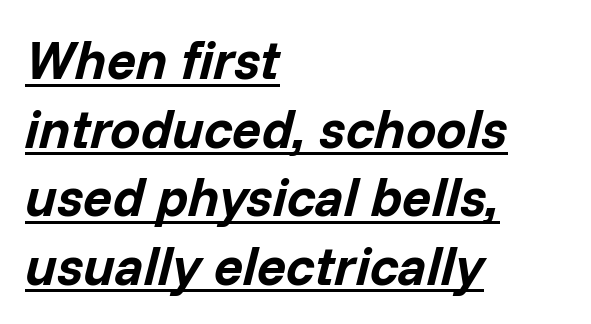
Observe the ordinary spacing: letters are neighbours, not strangers. The lines sit at an ordinary, default distance from one another. What decoration does the sample have? An underline. Which margin do the lines hug? The left one — the right edge is uneven.
